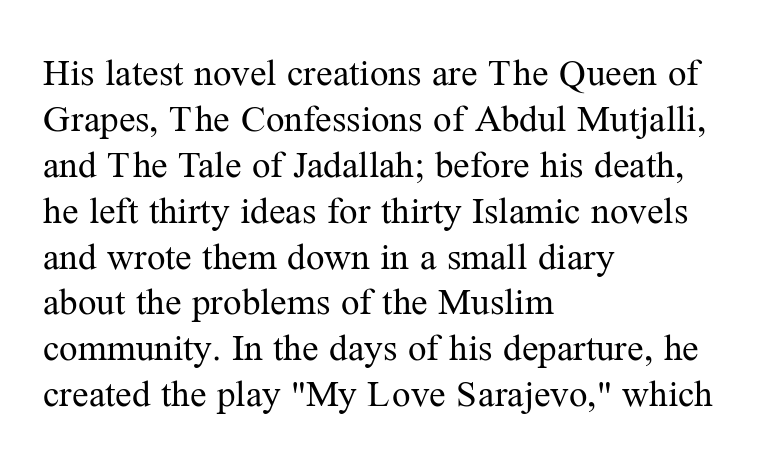
Line starts are locked; line ends wander. A typesetter would label this face a serif. Posture: vertical. Beneath every word, the page is bare. The type is set solid horizontally, with unmodified tracking. Stroke mass is kept to a normal reading level or below.
